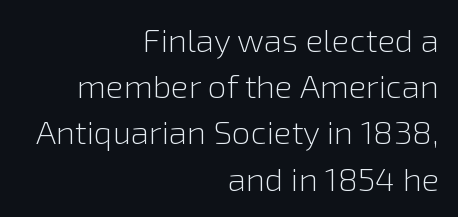
{"serif": "no", "italic": "no", "bold": "no", "weight": "light", "width": "normal", "stroke_contrast": "low", "x_height": "medium", "monospaced": "no", "underline": "no", "align": "right", "line_spacing": "normal", "line_spacing_ratio": 1.4, "letter_spacing": "normal", "letter_spacing_em": 0.0, "glyph_px": 33}
